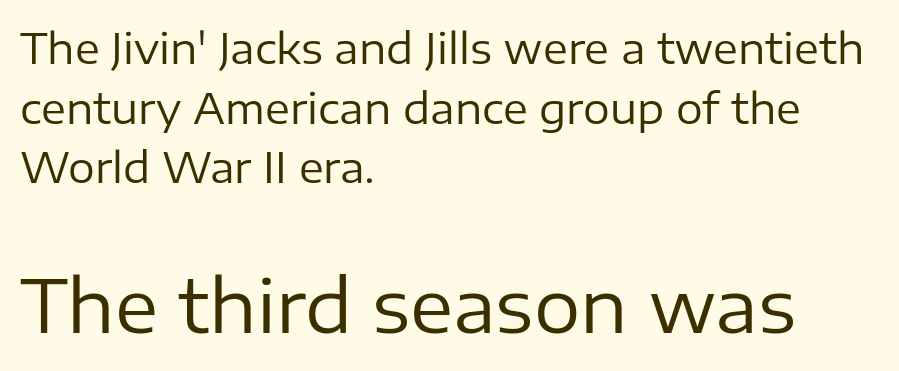
Q: Is the text bold? A: No.
Q: Is the text italic (slanted)? A: No, it is upright.
Q: Is the typeface a serif or a sans-serif typeface? A: Sans-serif.
Q: Is the text underlined? A: No.
Q: How is the paragraph aligned? A: Left-aligned.
Q: Is the spacing between letters normal or unusually wide? A: Normal.
Q: Is the spacing between lines tight, normal or loose? A: Normal.
Q: Which block of text is set in a larger size, the first (top) or the second (bottom)? A: The second (bottom) one.
Q: Width (condensed, normal, or wide)? A: Normal.
Q: Stroke contrast? A: Low.
Q: x-height? A: Medium.
Q: Monospaced? A: No.
